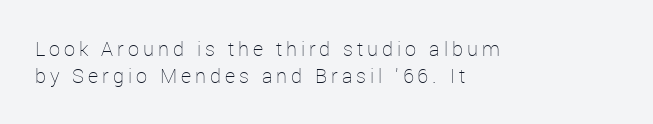
{"italic": "no", "bold": "no", "underline": "no", "align": "left", "line_spacing": "normal", "line_spacing_ratio": 1.35, "letter_spacing": "wide", "letter_spacing_em": 0.2, "glyph_px": 20}
